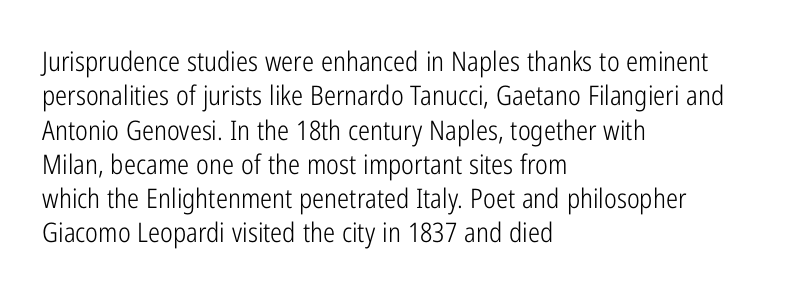
Q: Is the text bold? A: No.
Q: Is the text italic (slanted)? A: No, it is upright.
Q: Is the text underlined? A: No.
Q: How is the paragraph aligned? A: Left-aligned.
Q: Is the spacing between letters normal or unusually wide? A: Normal.
Q: Is the spacing between lines tight, normal or loose? A: Normal.
